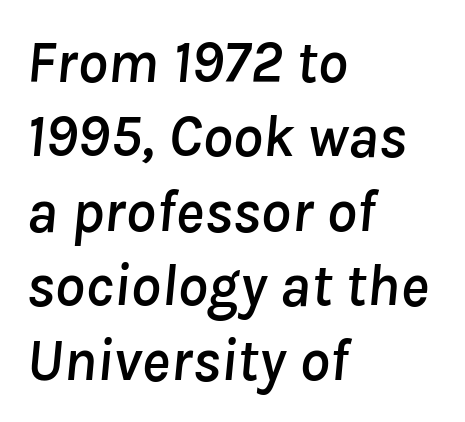
{"italic": "yes", "lean": "right", "slant_degrees": 8, "width": "normal", "stroke_contrast": "low", "x_height": "medium", "monospaced": "no", "underline": "no", "align": "left", "line_spacing_ratio": 1.24, "letter_spacing": "normal", "letter_spacing_em": 0.0, "glyph_px": 60}
